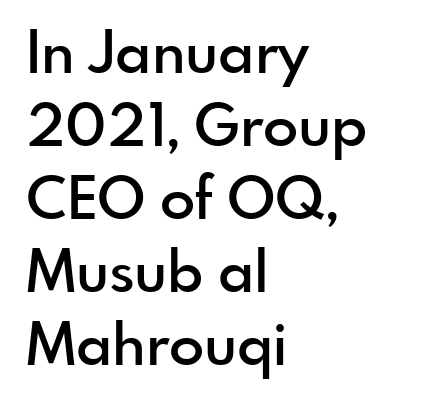
Font category for this specimen: sans-serif. Regular leading. These lines keep a tight, regular rhythm from letter to letter. Posture: upright roman.
